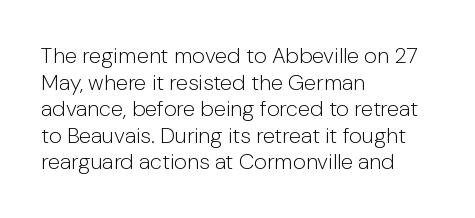
The image shows 22 px text type, upright; set left-aligned, line spacing 1.21x, normal letter spacing, not underlined.
